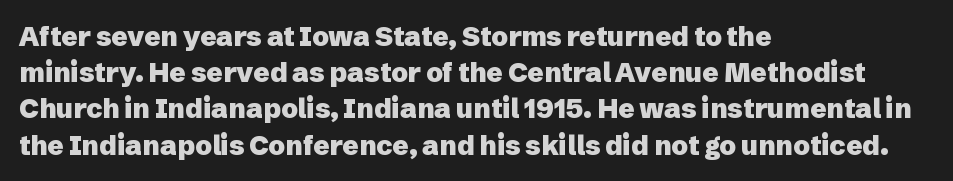
Does the weight exceed regular? Yes, all the way to bold. Inter-character spacing is left at the font's built-in metrics. If you drew a ruler down the left edge, every line would touch it. Only glyphs here, with clear space below each row. This sample keeps an unexceptional amount of space between lines.
